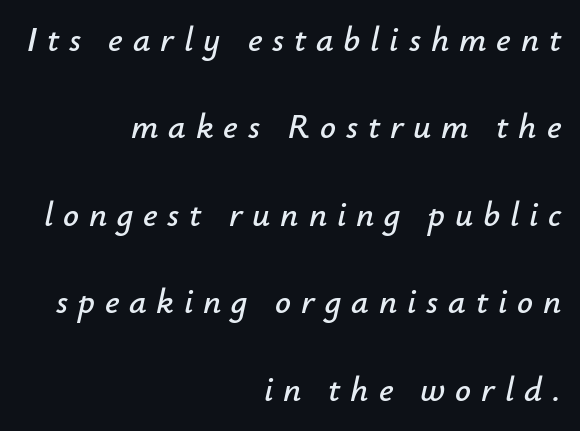
{"italic": "yes", "lean": "right", "slant_degrees": 12, "width": "normal", "stroke_contrast": "low", "x_height": "small", "monospaced": "no", "underline": "no", "align": "right", "line_spacing": "loose", "line_spacing_ratio": 2.5, "letter_spacing": "wide", "letter_spacing_em": 0.28, "glyph_px": 35}
